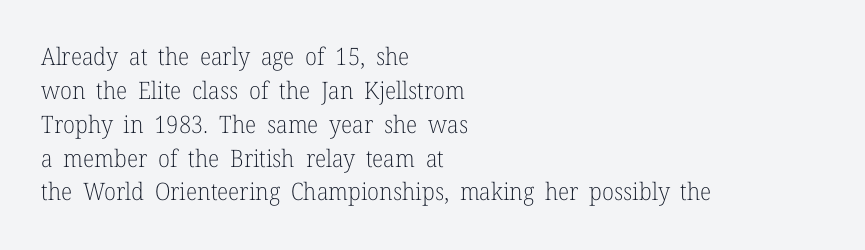
Q: Is the text bold? A: No.
Q: Is the text italic (slanted)? A: No, it is upright.
Q: Is the text underlined? A: No.
Q: How is the paragraph aligned? A: Left-aligned.
Q: Is the spacing between letters normal or unusually wide? A: Normal.
Q: Is the spacing between lines tight, normal or loose? A: Normal.
